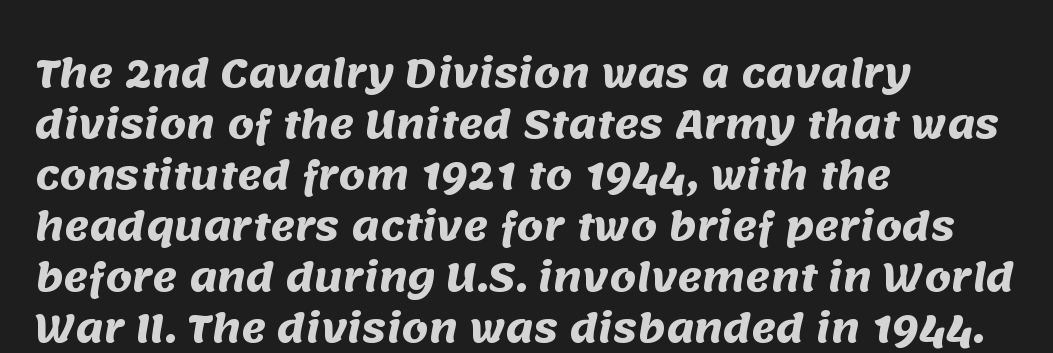
The space directly below the letters is spotless. Pretty heavy lettering here — definitely bold. Is the block centered? No — it sits flush against the left margin. Nope, no serifs anywhere on these letters. The rows are spaced the way most documents space them. Default kerning and tracking; the words read as compact shapes.
